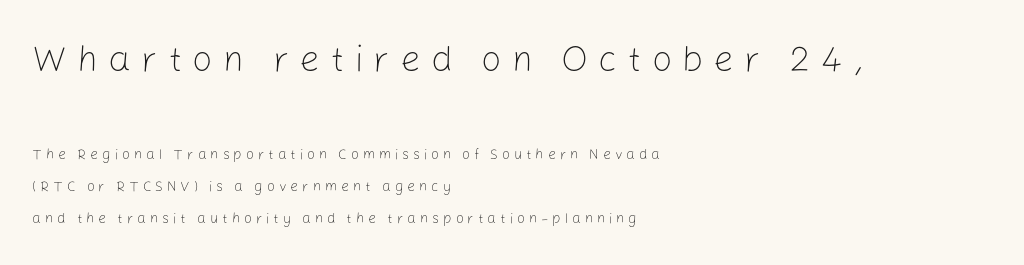
Q: Is the text bold? A: No.
Q: Is the text italic (slanted)? A: No, it is upright.
Q: Is the typeface a serif or a sans-serif typeface? A: Sans-serif.
Q: Is the text underlined? A: No.
Q: How is the paragraph aligned? A: Left-aligned.
Q: Is the spacing between letters normal or unusually wide? A: Unusually wide.
Q: Is the spacing between lines tight, normal or loose? A: Loose.
Q: Which block of text is set in a larger size, the first (top) or the second (bottom)? A: The first (top) one.
Q: Width (condensed, normal, or wide)? A: Normal.
Q: Stroke contrast? A: Low.
Q: x-height? A: Medium.
Q: Monospaced? A: No.
